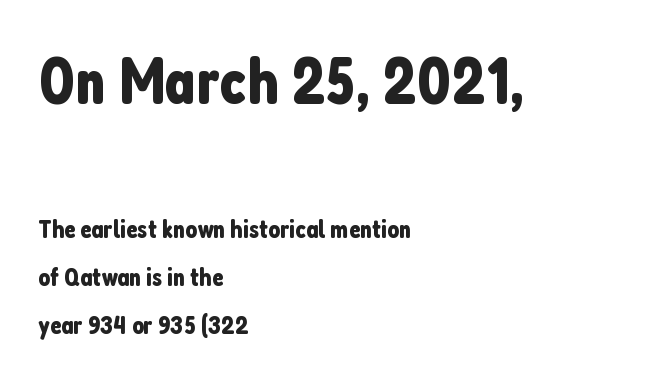
The image shows 66 px condensed sans-serif type, upright; set left-aligned, line spacing 1.84x, normal letter spacing, not underlined; the first (top) block is 2.54x larger; low stroke contrast and a medium x-height.
